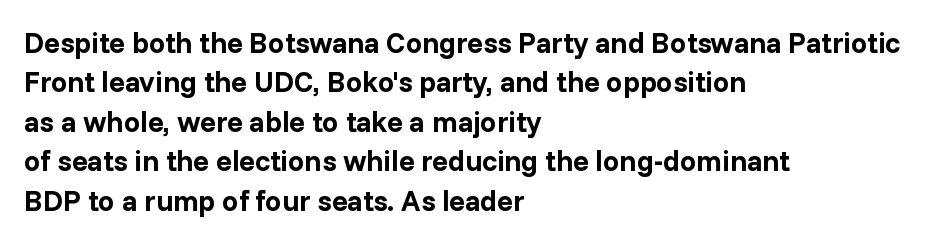
The image shows 29 px bold sans-serif type, upright; set left-aligned, normal line spacing (1.36x), normal letter spacing, not underlined; low stroke contrast and a medium x-height.
